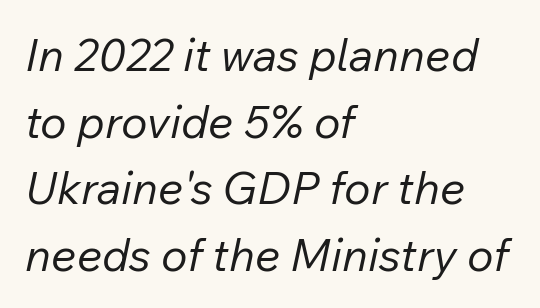
Q: Is the text bold? A: No.
Q: Is the text italic (slanted)? A: Yes, it leans right by about 12 degrees.
Q: Is the text underlined? A: No.
Q: How is the paragraph aligned? A: Left-aligned.
Q: Is the spacing between letters normal or unusually wide? A: Normal.
Q: Is the spacing between lines tight, normal or loose? A: Normal.
Q: Width (condensed, normal, or wide)? A: Normal.
Q: Stroke contrast? A: Low.
Q: x-height? A: Medium.
Q: Monospaced? A: No.
